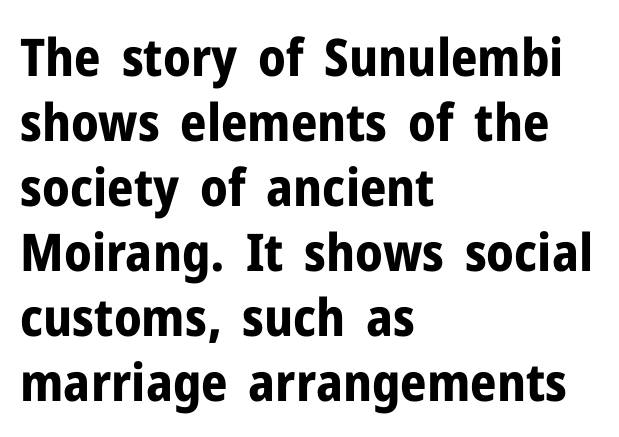
Are there feet on the stems? There aren't — it's a sans. Character widths vary here, with narrow letters taking less room than wide ones. The rows are spaced the way most documents space them. Has an underline been added? It has not. The characters look thick and weighty, a clear bold. The compositor pushed each line to the left boundary.
